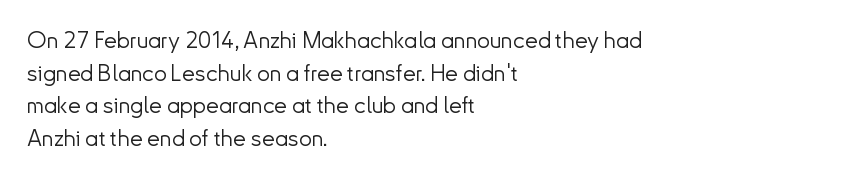
{"italic": "no", "bold": "no", "underline": "no", "align": "left", "line_spacing": "normal", "line_spacing_ratio": 1.42, "letter_spacing": "normal", "letter_spacing_em": 0.0, "glyph_px": 23}
